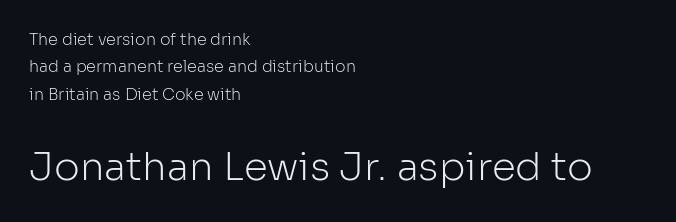
Q: Is the text bold? A: No.
Q: Is the text italic (slanted)? A: No, it is upright.
Q: Is the typeface a serif or a sans-serif typeface? A: Sans-serif.
Q: Is the text underlined? A: No.
Q: How is the paragraph aligned? A: Left-aligned.
Q: Is the spacing between letters normal or unusually wide? A: Normal.
Q: Which block of text is set in a larger size, the first (top) or the second (bottom)? A: The second (bottom) one.
Q: Width (condensed, normal, or wide)? A: Normal.
Q: Stroke contrast? A: Low.
Q: x-height? A: Medium.
Q: Monospaced? A: No.
